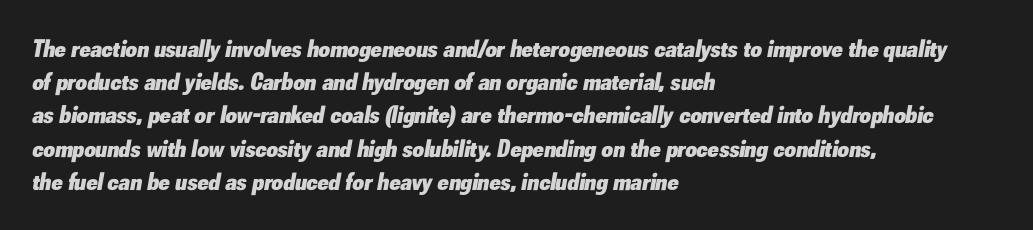
Where is the straight margin? On the left. If you measured baseline to baseline, you'd find a middling distance. The letterforms sit shoulder to shoulder at normal distance. These words are printed bold, with thick strokes throughout. Style check: oblique. The specimen omits any rule beneath the text block's lines.
